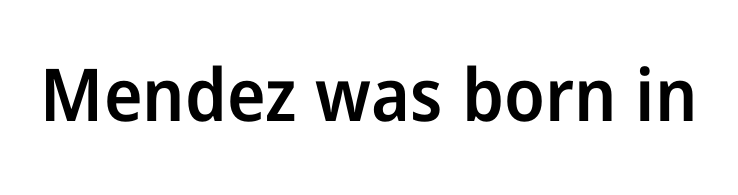
Q: Is the text bold? A: Semi-bold.
Q: Is the text italic (slanted)? A: No, it is upright.
Q: Is the typeface a serif or a sans-serif typeface? A: Sans-serif.
Q: Is the text underlined? A: No.
Q: Is the spacing between letters normal or unusually wide? A: Normal.
Q: Width (condensed, normal, or wide)? A: Normal.
Q: Stroke contrast? A: Low.
Q: x-height? A: Medium.
Q: Monospaced? A: No.
